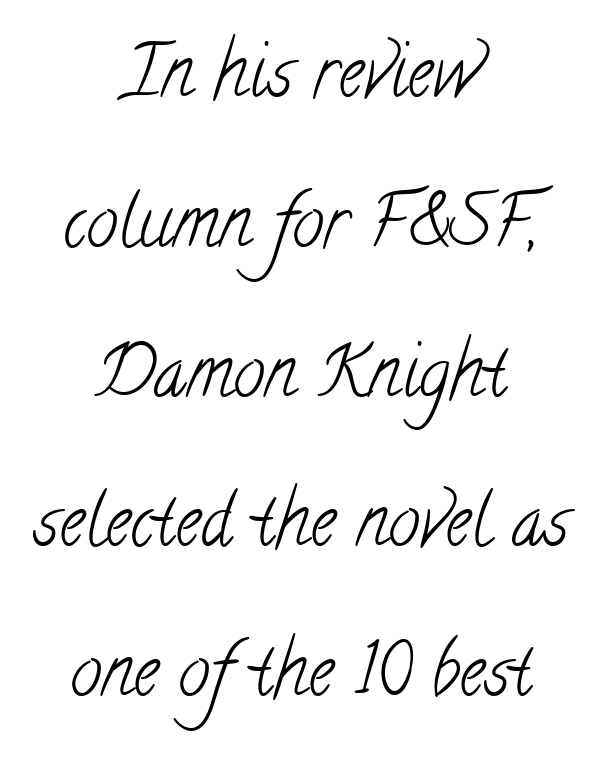
The face used here is proportionally spaced, like ordinary book or web type. The typesetter chose a symmetrical, centered arrangement here. The leading is generous, giving the passage an open texture. Letters have the restrained weight of plain body copy at most. The letterforms sit shoulder to shoulder at normal distance.
